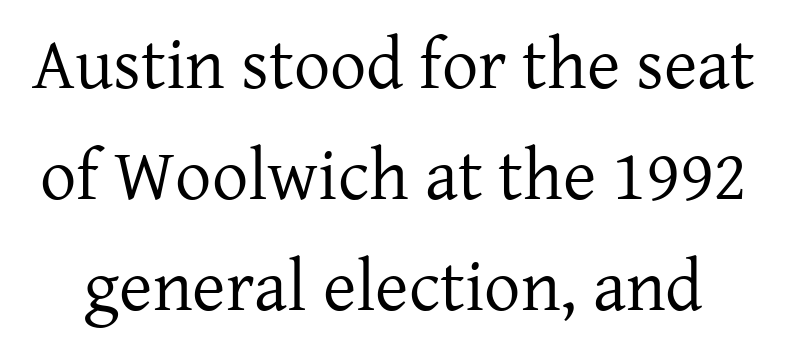
Q: Is the text bold? A: No.
Q: Is the text italic (slanted)? A: No, it is upright.
Q: Is the typeface a serif or a sans-serif typeface? A: Serif.
Q: Is the text underlined? A: No.
Q: Is the spacing between letters normal or unusually wide? A: Normal.
Q: Is the spacing between lines tight, normal or loose? A: Normal.
Q: Width (condensed, normal, or wide)? A: Normal.
Q: Stroke contrast? A: Low.
Q: x-height? A: Medium.
Q: Monospaced? A: No.
